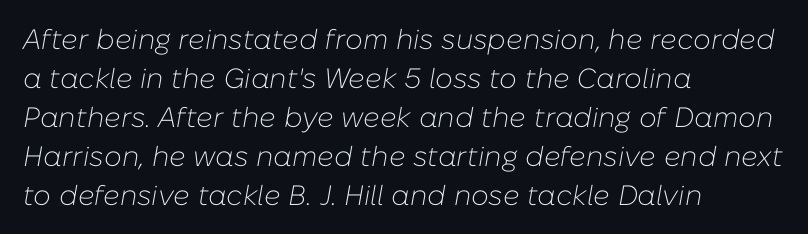
The image shows 28 px light type, italic (leaning right); set left-aligned, normal line spacing (1.39x), normal letter spacing, not underlined; low stroke contrast and a medium x-height.
